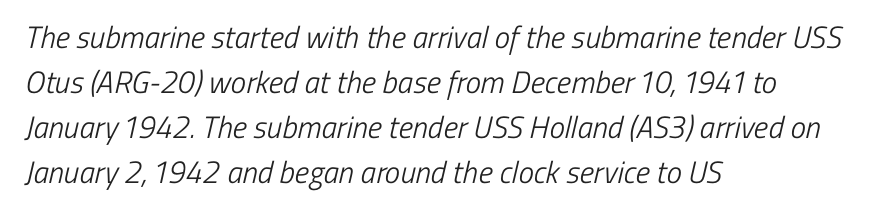
Q: Is the text bold? A: No.
Q: Is the typeface a serif or a sans-serif typeface? A: Sans-serif.
Q: Is the text underlined? A: No.
Q: How is the paragraph aligned? A: Left-aligned.
Q: Is the spacing between letters normal or unusually wide? A: Normal.
Q: Is the spacing between lines tight, normal or loose? A: Normal.
Q: Width (condensed, normal, or wide)? A: Condensed.
Q: Stroke contrast? A: Low.
Q: x-height? A: Medium.
Q: Monospaced? A: No.
